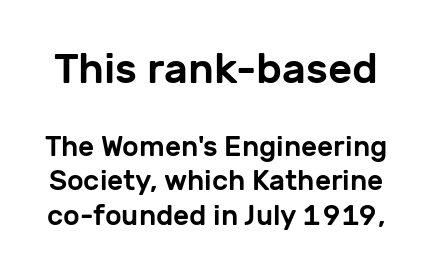
{"serif": "no", "italic": "no", "width": "normal", "stroke_contrast": "low", "x_height": "medium", "monospaced": "no", "underline": "no", "line_spacing_ratio": 1.24, "letter_spacing": "normal", "letter_spacing_em": 0.0, "larger_block": "first", "size_ratio": 1.5, "glyph_px": 42}
